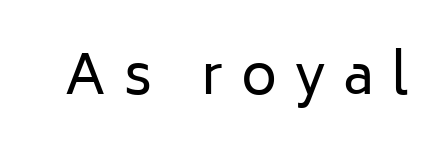
The image shows 55 px regular-weight sans-serif type, upright; set unusually wide letter spacing (+0.33 em), not underlined; low stroke contrast and a medium x-height.
